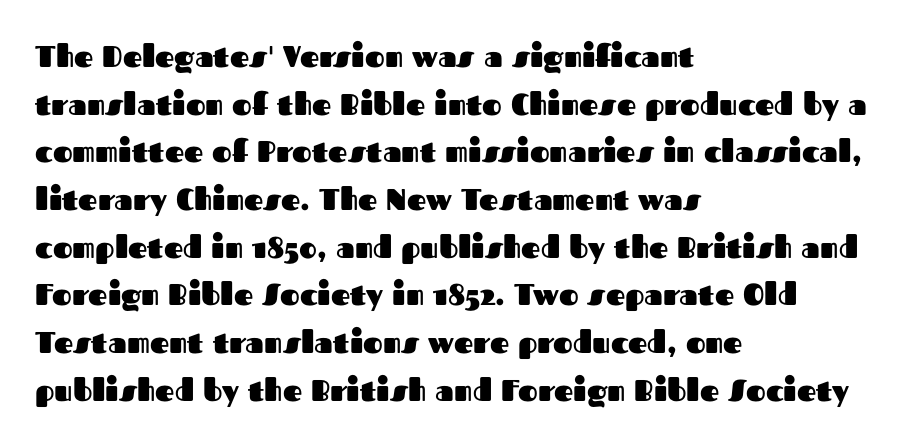
The image shows 30 px heavy sans-serif type, upright; set left-aligned, normal line spacing (1.59x), normal letter spacing, not underlined; medium stroke contrast and a medium x-height.
